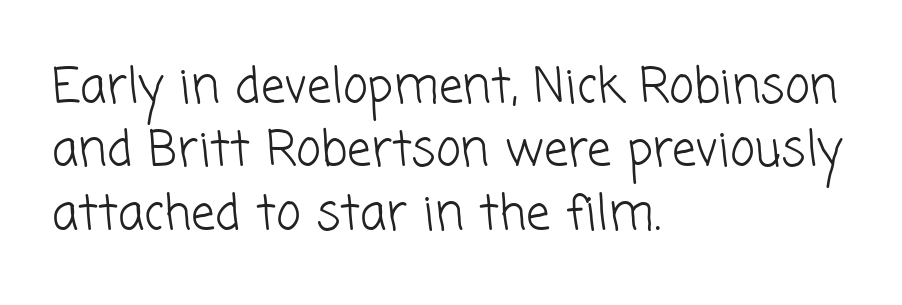
The image shows 48 px light sans-serif type; set left-aligned, normal line spacing (1.32x), normal letter spacing, not underlined; low stroke contrast and a medium x-height.
